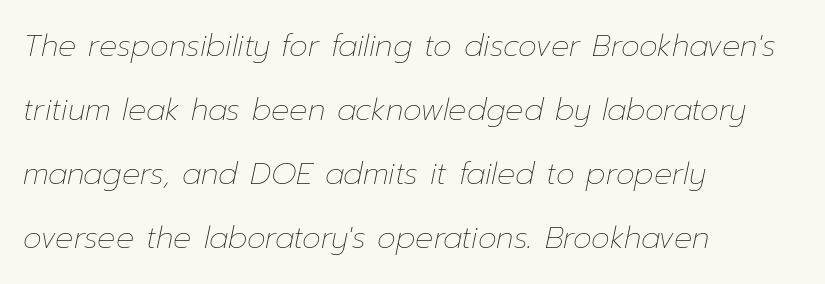
{"italic": "yes", "lean": "right", "slant_degrees": 12, "bold": "no", "weight": "thin", "width": "normal", "stroke_contrast": "low", "x_height": "medium", "monospaced": "no", "underline": "no", "align": "left", "line_spacing": "loose", "line_spacing_ratio": 2.13, "letter_spacing": "normal", "letter_spacing_em": 0.0, "glyph_px": 30}
